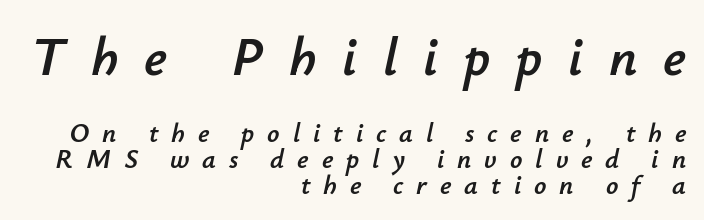
Does the lettering tilt? It does — this is italic. Of the two passages, the one on top uses the larger point size. Closely set lines give the paragraph a compact silhouette. The passage shown is typed in a proportional face where columns would drift. There is plenty of visible air inserted between adjacent glyphs. The passage is arranged like a letterhead date or caption credit — flush right.
